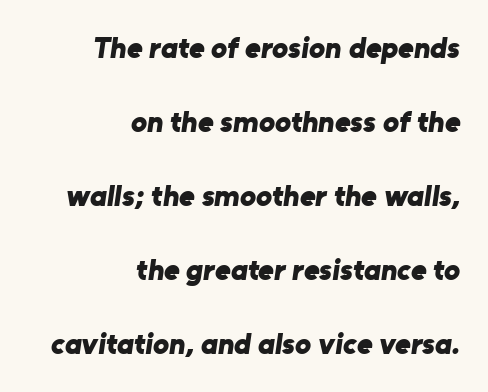
The vertical gap from one line to the next is large. The strip under each line holds only bare page. Proportional: the letters do not fall into vertical columns. Weight check: bold — yes, fully. This sample uses plain, unmodified letter spacing. This sample uses a sans-serif face.
